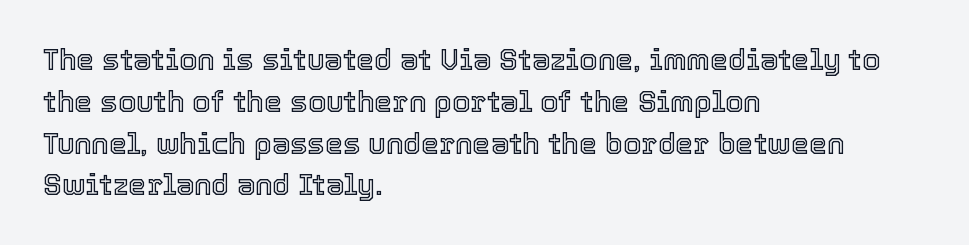
The image shows 29 px text type, upright; set left-aligned, normal line spacing (1.44x), normal letter spacing, not underlined; a medium x-height.
